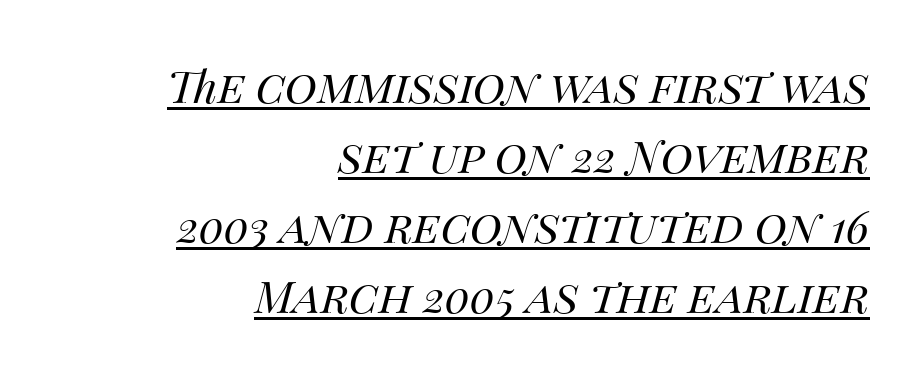
{"italic": "yes", "lean": "right", "slant_degrees": 14, "bold": "no", "weight": "regular", "width": "normal", "stroke_contrast": "medium", "x_height": "large", "monospaced": "no", "underline": "yes", "align": "right", "line_spacing": "normal", "line_spacing_ratio": 1.59, "letter_spacing": "normal", "letter_spacing_em": 0.0, "glyph_px": 44}
